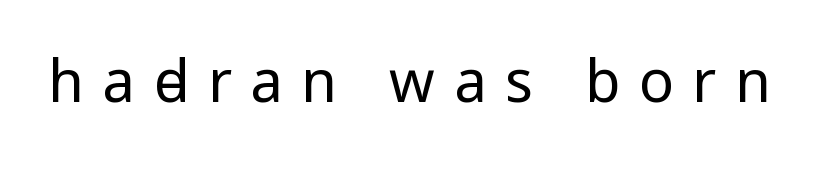
Every character sits straight up, as roman type does. In terms of letterspacing, this is a distinctly airy, spread setting. Do the characters align in a grid? No, the font is proportional. Is this a sans? Yes — the strokes have no serifs. Letters rest on an invisible, unmarked baseline. Is the stroke heavy? The answer is a plain regular-or-lighter.
